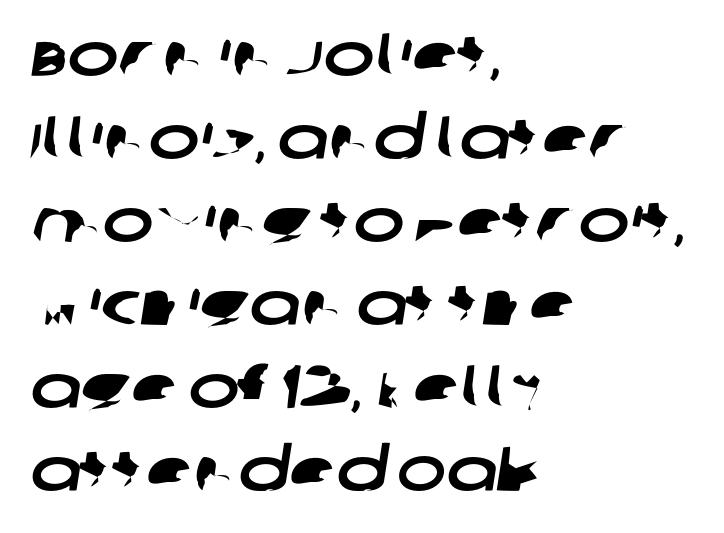
{"serif": "no", "width": "wide", "stroke_contrast": "low", "x_height": "large", "monospaced": "no", "underline": "no", "align": "left", "line_spacing": "normal", "line_spacing_ratio": 1.36, "letter_spacing": "normal", "letter_spacing_em": 0.0, "glyph_px": 61}
